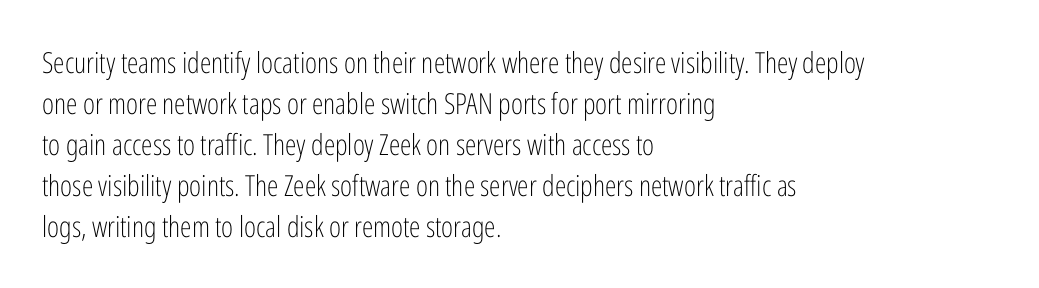
The image shows 29 px light, condensed sans-serif type, upright; set left-aligned, normal line spacing (1.41x), normal letter spacing, not underlined; low stroke contrast and a medium x-height.
